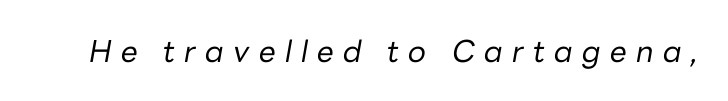
Is the stroke heavy? The answer is a plain regular-or-lighter. The letters advance in unequal steps, a hallmark of proportional type. Honestly, the letter spacing is so wide it's the main thing you notice. Every character sits at an angle, as italics do.
